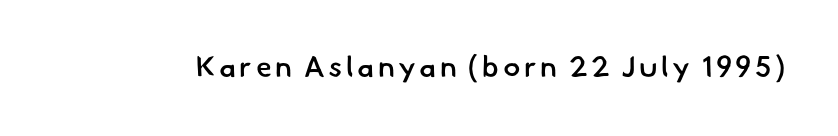
The image shows 29 px semibold sans-serif type; set not underlined; low stroke contrast and a small x-height.
